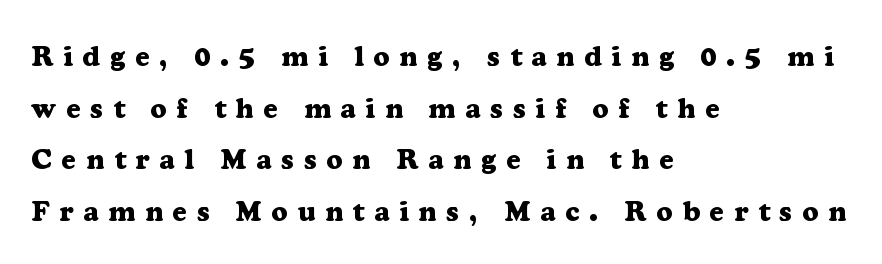
Q: Is the text bold? A: Yes.
Q: Is the text italic (slanted)? A: No, it is upright.
Q: Is the typeface a serif or a sans-serif typeface? A: Serif.
Q: Is the text underlined? A: No.
Q: How is the paragraph aligned? A: Left-aligned.
Q: Is the spacing between letters normal or unusually wide? A: Unusually wide.
Q: Width (condensed, normal, or wide)? A: Normal.
Q: Stroke contrast? A: Low.
Q: x-height? A: Medium.
Q: Monospaced? A: No.
